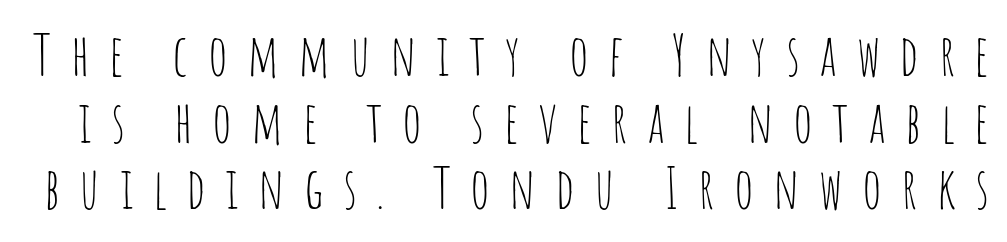
{"serif": "no", "italic": "no", "bold": "no", "weight": "thin", "width": "condensed", "stroke_contrast": "low", "x_height": "large", "monospaced": "no", "underline": "no", "line_spacing_ratio": 1.17, "letter_spacing": "wide", "letter_spacing_em": 0.34, "glyph_px": 57}
